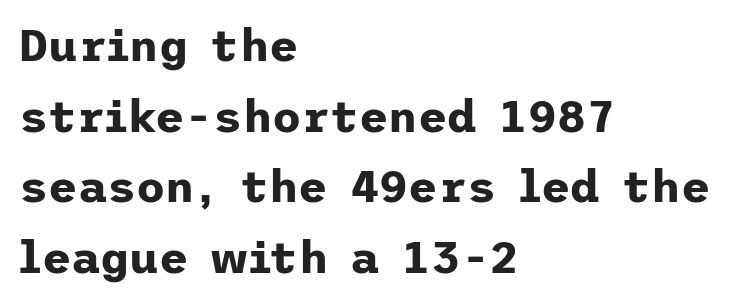
The image shows 45 px bold sans-serif type, upright; set left-aligned, normal line spacing (1.57x), normal letter spacing, not underlined; low stroke contrast and a medium x-height.
